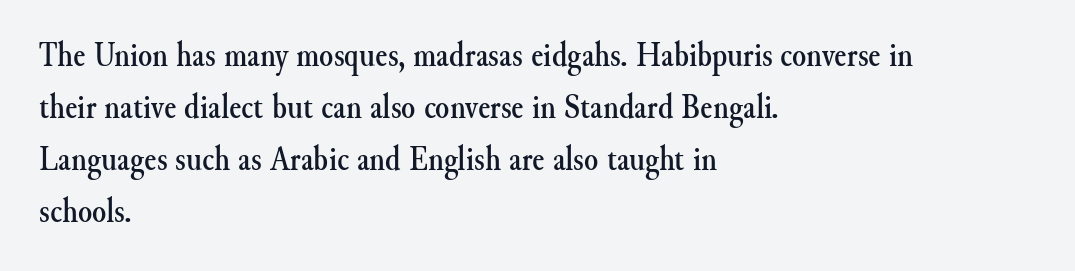
Q: Is the text italic (slanted)? A: No, it is upright.
Q: Is the typeface a serif or a sans-serif typeface? A: Serif.
Q: Is the text underlined? A: No.
Q: How is the paragraph aligned? A: Left-aligned.
Q: Is the spacing between letters normal or unusually wide? A: Normal.
Q: Is the spacing between lines tight, normal or loose? A: Normal.
Q: Width (condensed, normal, or wide)? A: Normal.
Q: Stroke contrast? A: Medium.
Q: x-height? A: Small.
Q: Monospaced? A: No.
